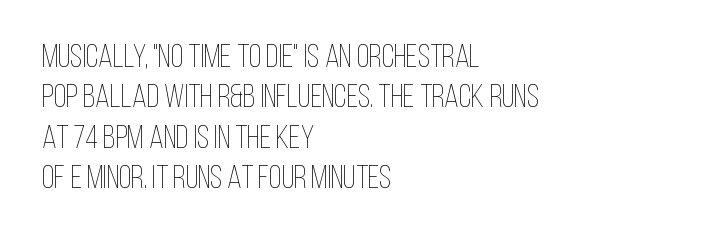
The strokes carry an ordinary text weight at most. It's the straight-up-and-down kind of type. The type is set solid horizontally, with unmodified tracking. Varying glyph widths throughout — classic text-font behaviour.
